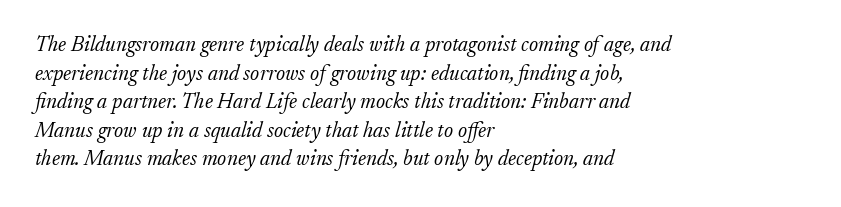
{"italic": "yes", "lean": "right", "slant_degrees": 17, "bold": "no", "underline": "no", "align": "left", "line_spacing": "normal", "line_spacing_ratio": 1.36, "letter_spacing": "normal", "letter_spacing_em": 0.0, "glyph_px": 21}
